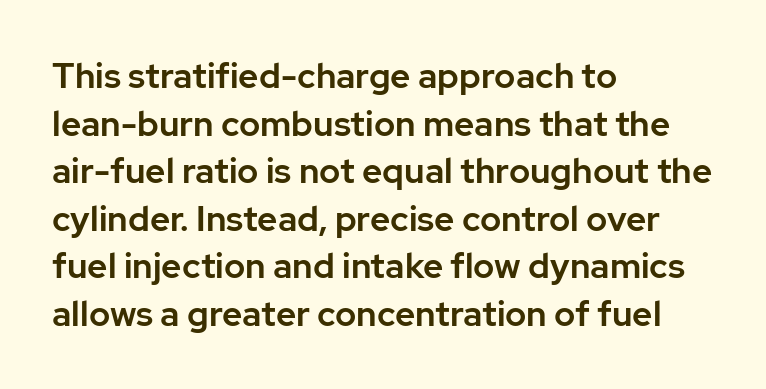
This rendering uses left alignment, leaving the right contour irregular. Varying glyph widths throughout — classic text-font behaviour. Students, note that the glyphs here touch the page at normal intervals. Designer's note — italics off, roman on. How would I describe the line gaps? Plain and ordinary. The strip under each line holds only bare page.
